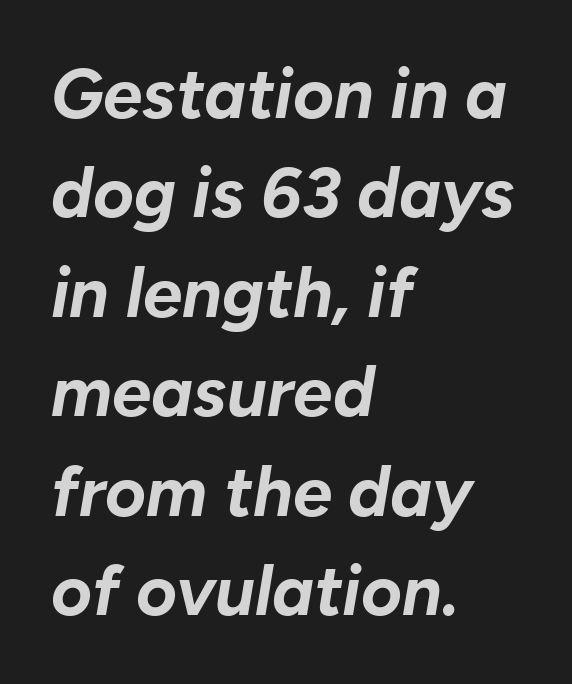
The image shows 70 px bold type, italic (leaning right); set left-aligned, normal line spacing (1.42x), normal letter spacing, not underlined; low stroke contrast and a medium x-height.
